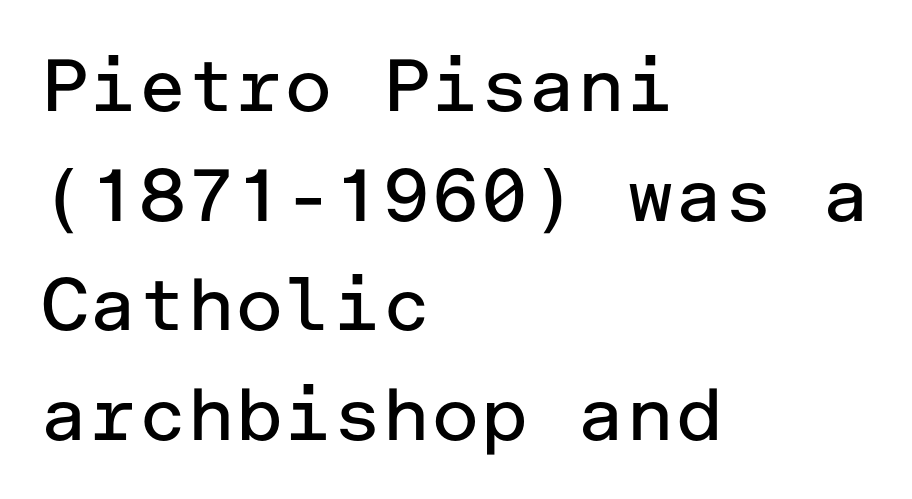
Q: Is the text bold? A: No.
Q: Is the text italic (slanted)? A: No, it is upright.
Q: Is the typeface a serif or a sans-serif typeface? A: Sans-serif.
Q: Is the text underlined? A: No.
Q: How is the paragraph aligned? A: Left-aligned.
Q: Is the spacing between letters normal or unusually wide? A: Normal.
Q: Is the spacing between lines tight, normal or loose? A: Normal.
Q: Width (condensed, normal, or wide)? A: Normal.
Q: Stroke contrast? A: Low.
Q: x-height? A: Medium.
